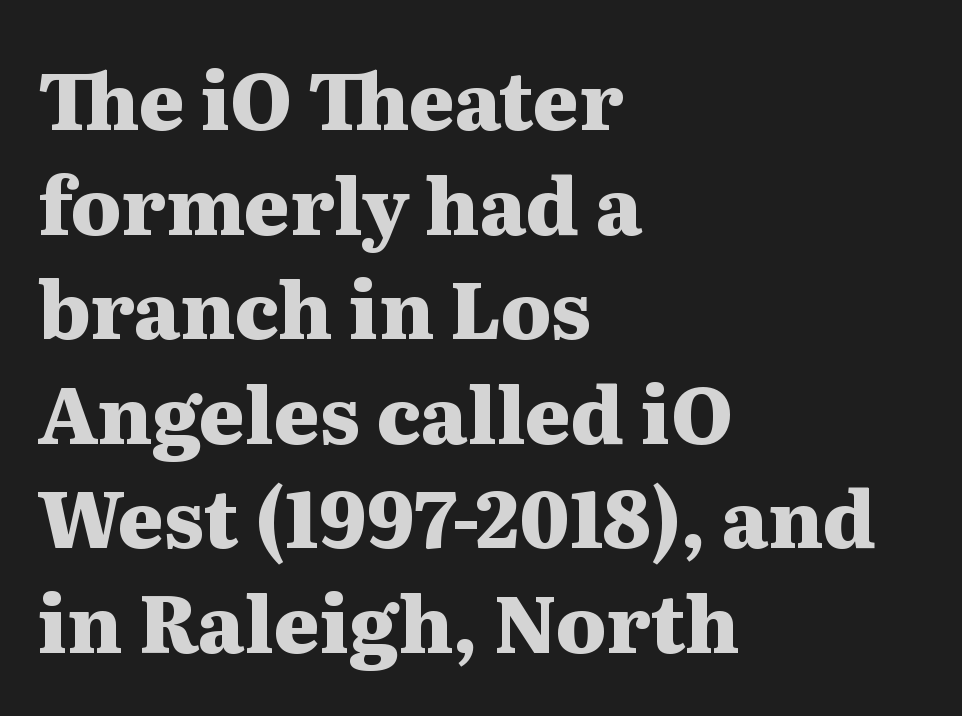
{"serif": "yes", "italic": "no", "bold": "yes", "weight": "heavy", "width": "wide", "stroke_contrast": "medium", "x_height": "medium", "monospaced": "no", "underline": "no", "align": "left", "line_spacing": "normal", "line_spacing_ratio": 1.34, "letter_spacing": "normal", "letter_spacing_em": 0.0, "glyph_px": 78}
